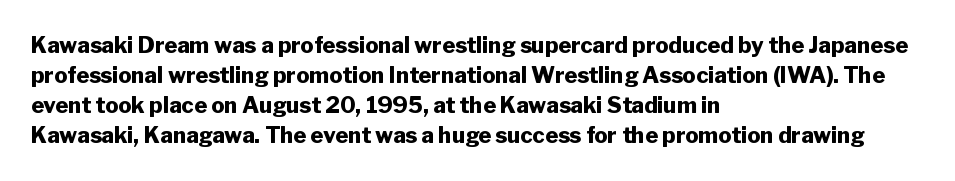
The paragraph shown leans on its left margin. This block has exactly the height ordinary leading produces. Italic: no, the glyphs are upright roman. The baseline area is clear.
